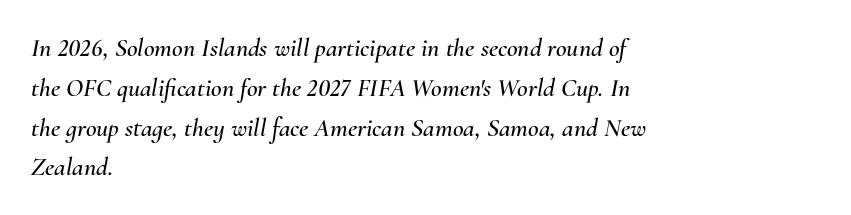
Q: Is the text italic (slanted)? A: Yes, it leans right by about 10 degrees.
Q: Is the text underlined? A: No.
Q: How is the paragraph aligned? A: Left-aligned.
Q: Is the spacing between letters normal or unusually wide? A: Normal.
Q: Is the spacing between lines tight, normal or loose? A: Normal.
